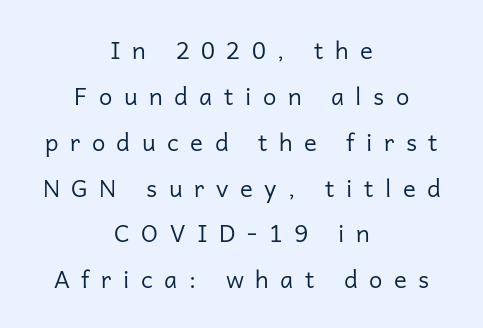
The image shows 24 px text type, upright; set centered, loose line spacing (1.91x), unusually wide letter spacing (+0.48 em), not underlined.
